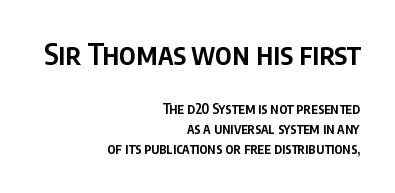
{"serif": "no", "italic": "no", "bold": "semi", "weight": "semibold", "width": "condensed", "stroke_contrast": "low", "x_height": "large", "monospaced": "no", "underline": "no", "align": "right", "line_spacing": "normal", "line_spacing_ratio": 1.41, "letter_spacing": "normal", "letter_spacing_em": 0.0, "larger_block": "first", "size_ratio": 2.07, "glyph_px": 29}
